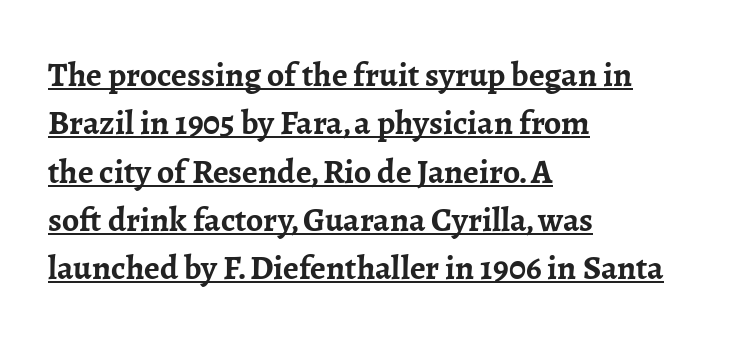
Q: Is the text bold? A: Yes.
Q: Is the text italic (slanted)? A: No, it is upright.
Q: Is the typeface a serif or a sans-serif typeface? A: Serif.
Q: Is the text underlined? A: Yes.
Q: How is the paragraph aligned? A: Left-aligned.
Q: Is the spacing between letters normal or unusually wide? A: Normal.
Q: Is the spacing between lines tight, normal or loose? A: Normal.
Q: Width (condensed, normal, or wide)? A: Normal.
Q: Stroke contrast? A: Low.
Q: x-height? A: Medium.
Q: Monospaced? A: No.
